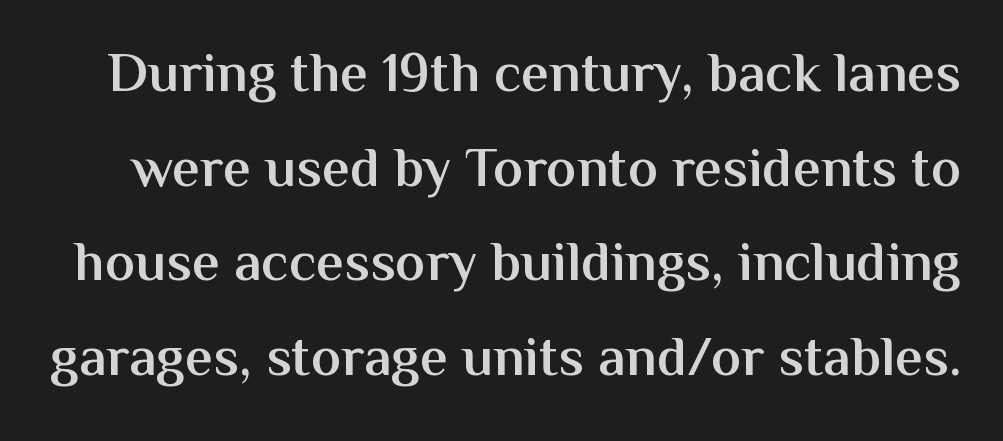
Q: Is the text bold? A: Semi-bold.
Q: Is the text italic (slanted)? A: No, it is upright.
Q: Is the typeface a serif or a sans-serif typeface? A: Sans-serif.
Q: Is the text underlined? A: No.
Q: Is the spacing between letters normal or unusually wide? A: Normal.
Q: Is the spacing between lines tight, normal or loose? A: Normal.
Q: Width (condensed, normal, or wide)? A: Normal.
Q: Stroke contrast? A: Medium.
Q: x-height? A: Medium.
Q: Monospaced? A: No.
